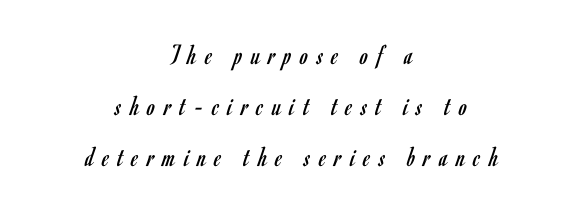
Honestly, the letter spacing is so wide it's the main thing you notice. Is this a sans? Yes — the strokes have no serifs. Where is the straight margin? There isn't one; the lines are centered.
